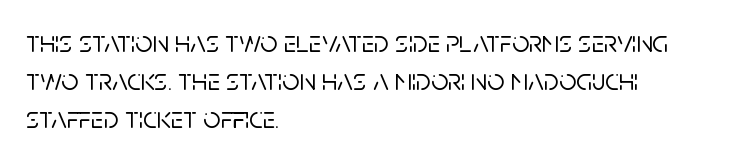
Line starts are locked; line ends wander. The letters advance in unequal steps, a hallmark of proportional type. A clean baseline with only descenders dipping below it. Letterform terminals end flat and unadorned throughout the passage. You can tell it's not italic because the verticals are truly vertical. Notice how descenders clear the ascenders below comfortably — that's standard leading.
